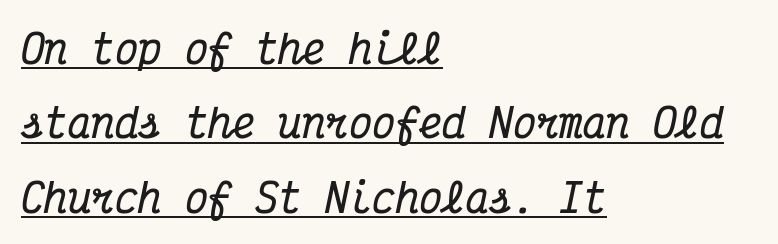
Q: Is the text bold? A: Yes.
Q: Is the text italic (slanted)? A: Yes, it leans right by about 12 degrees.
Q: Is the typeface a serif or a sans-serif typeface? A: Serif.
Q: Is the text underlined? A: Yes.
Q: How is the paragraph aligned? A: Left-aligned.
Q: Is the spacing between letters normal or unusually wide? A: Normal.
Q: Is the spacing between lines tight, normal or loose? A: Loose.
Q: Width (condensed, normal, or wide)? A: Condensed.
Q: Stroke contrast? A: Medium.
Q: x-height? A: Medium.
Q: Monospaced? A: Yes.
